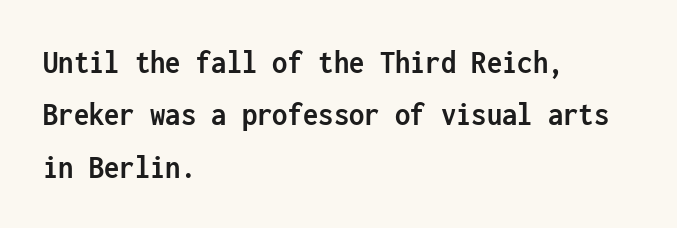
The passage shown is emphatically bold. Is this a sans? Yes — the strokes have no serifs. Is the block centered? No — it sits flush against the left margin. Rule under the text: the space is simply empty. Ascenders rise straight up at ninety degrees.
